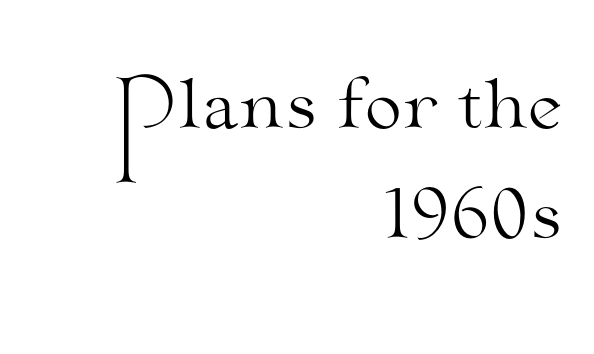
If you measured baseline to baseline, you'd find a middling distance. Right-aligned paragraph, ragged on the left. Does extra space separate the letters? No, they use regular spacing. The type family on display is of the serif kind.
